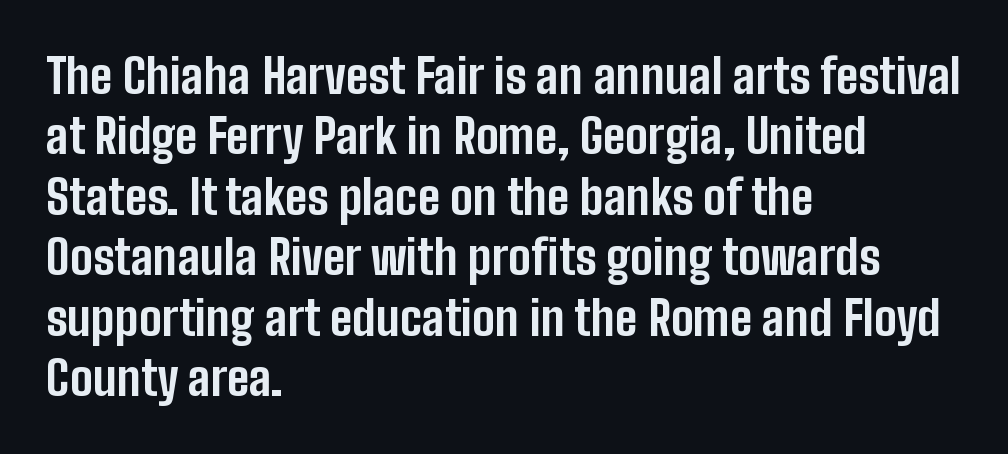
This sample has the flowing, uneven cadence of proportional lettering. The horizontal fit of the characters is conventional and even. Its strokes are broad and dark, the hallmark of bold type. Check the space under the baseline: it is left empty. Classification — sans serif.
